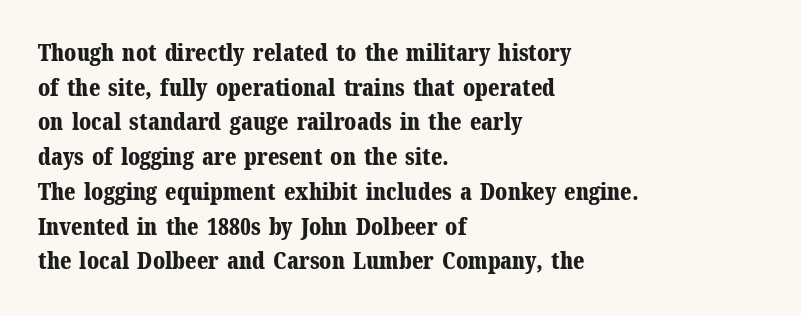
{"italic": "no", "bold": "yes", "underline": "no", "align": "left", "line_spacing": "normal", "line_spacing_ratio": 1.51, "letter_spacing": "normal", "letter_spacing_em": 0.0, "glyph_px": 23}
